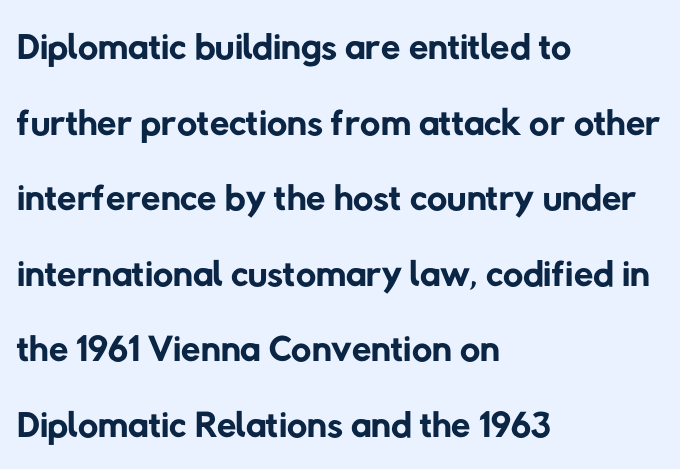
The image shows 56 px regular-weight sans-serif type; set left-aligned, normal line spacing (1.35x), normal letter spacing, not underlined; low stroke contrast and a medium x-height.
